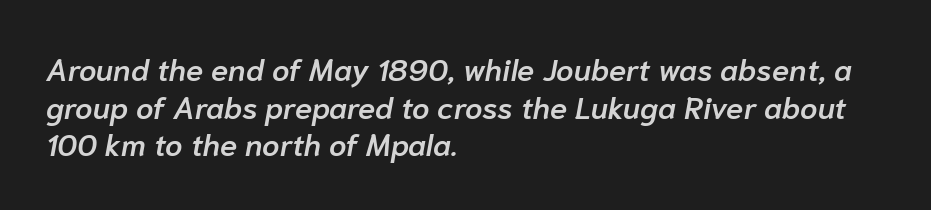
The image shows 31 px semibold type, italic (leaning right); set left-aligned, line spacing 1.21x, normal letter spacing, not underlined; low stroke contrast and a medium x-height.
